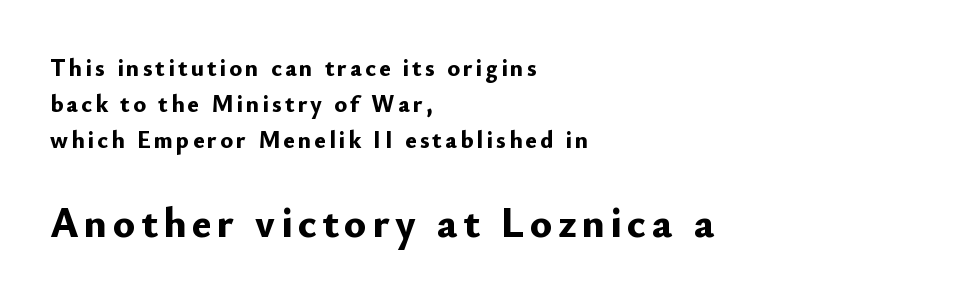
The glyphs have the mass of a bold cut. Spacing verdict: proportional, widths tailored to each character. The rendering shows plain stroke endings on the letterforms — a sans-serif design. If you squint, the bottom block still reads clearly — it's the larger of the two. Leading matches the norm, producing a regular column. Underlining? Definitely not there.
